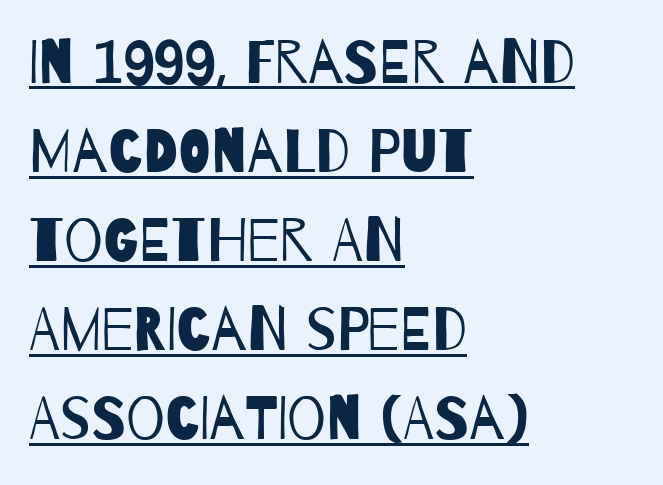
{"serif": "no", "bold": "no", "weight": "regular", "width": "condensed", "stroke_contrast": "low", "x_height": "large", "monospaced": "no", "underline": "yes", "align": "left", "line_spacing": "normal", "line_spacing_ratio": 1.46, "letter_spacing": "normal", "letter_spacing_em": 0.0, "glyph_px": 61}
